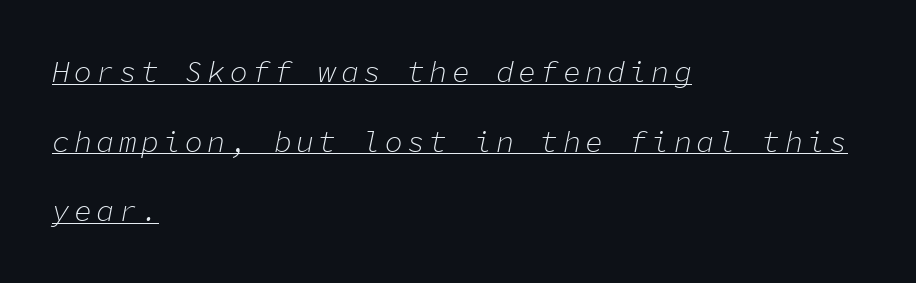
{"italic": "yes", "lean": "right", "slant_degrees": 11, "bold": "no", "weight": "light", "width": "normal", "stroke_contrast": "low", "x_height": "medium", "monospaced": "yes", "underline": "yes", "align": "left", "line_spacing": "loose", "line_spacing_ratio": 2.32, "glyph_px": 30}
